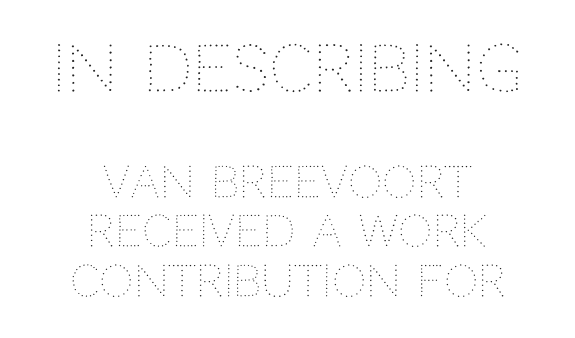
The image shows 64 px thin type, upright; set centered, tight line spacing (1.15x), normal letter spacing, not underlined; the first (top) block is 1.49x larger; medium stroke contrast and a large x-height.
